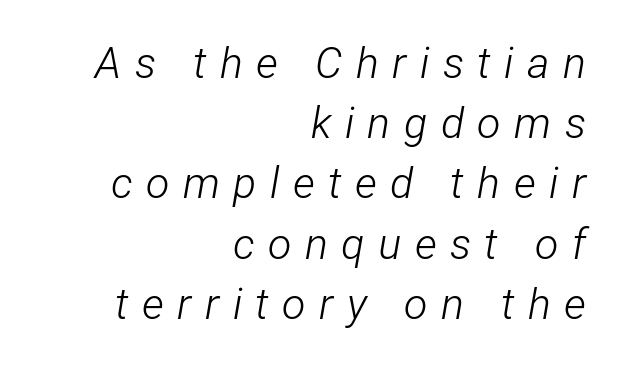
Q: Is the text bold? A: No.
Q: Is the text italic (slanted)? A: Yes, it leans right by about 12 degrees.
Q: Is the text underlined? A: No.
Q: How is the paragraph aligned? A: Right-aligned.
Q: Is the spacing between letters normal or unusually wide? A: Unusually wide.
Q: Is the spacing between lines tight, normal or loose? A: Normal.
Q: Width (condensed, normal, or wide)? A: Condensed.
Q: Stroke contrast? A: Low.
Q: x-height? A: Medium.
Q: Monospaced? A: No.
